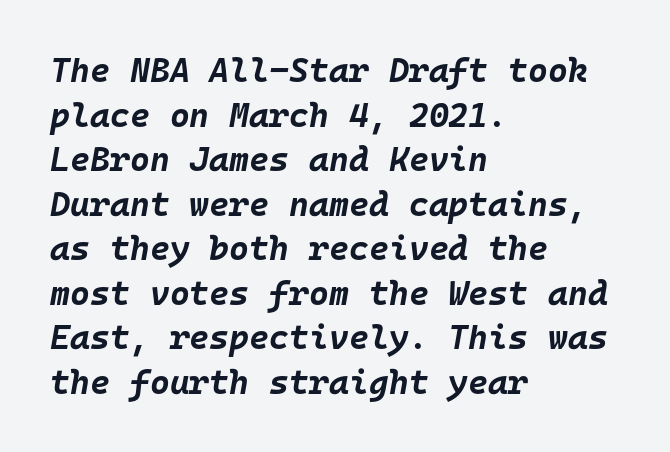
Has an underline been added? It has not. In terms of posture, this sample is oblique. How would I describe the line gaps? Plain and ordinary. Looks like terminal output: every glyph gets an equal slot.
